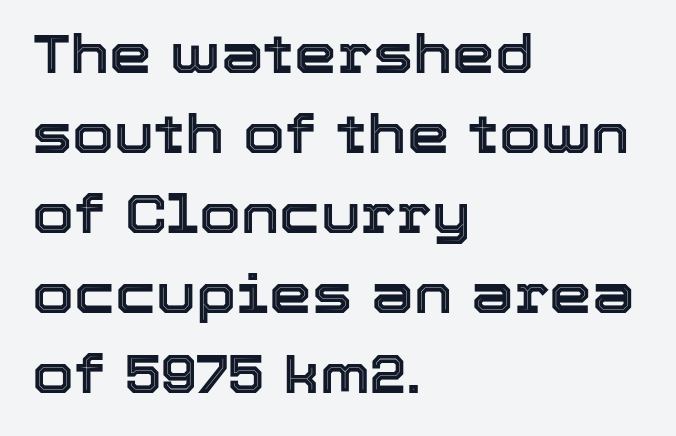
{"italic": "no", "width": "normal", "x_height": "medium", "monospaced": "no", "underline": "no", "align": "left", "line_spacing": "normal", "line_spacing_ratio": 1.48, "letter_spacing": "normal", "letter_spacing_em": 0.0, "glyph_px": 54}
